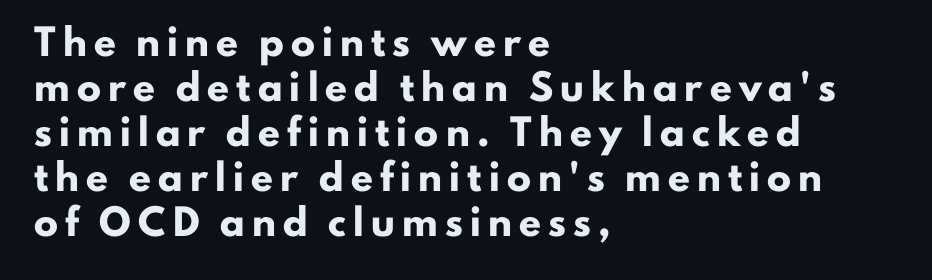
Look at the stroke-to-counter ratio: heavy, a bold. Inter-character spacing is expanded well beyond the font's built-in metrics. Anything drawn beneath the words? Only blank space. A student would call this left alignment; a typographer would say flush left, rag right. The lettering holds an erect, upright posture throughout.
